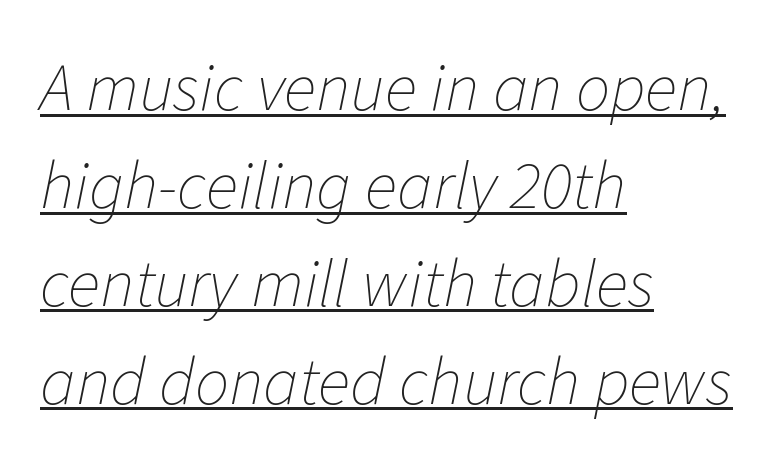
{"italic": "yes", "lean": "right", "slant_degrees": 11, "bold": "no", "weight": "thin", "width": "normal", "stroke_contrast": "low", "x_height": "medium", "monospaced": "no", "underline": "yes", "align": "left", "line_spacing": "normal", "line_spacing_ratio": 1.44, "letter_spacing": "normal", "letter_spacing_em": 0.0, "glyph_px": 68}
